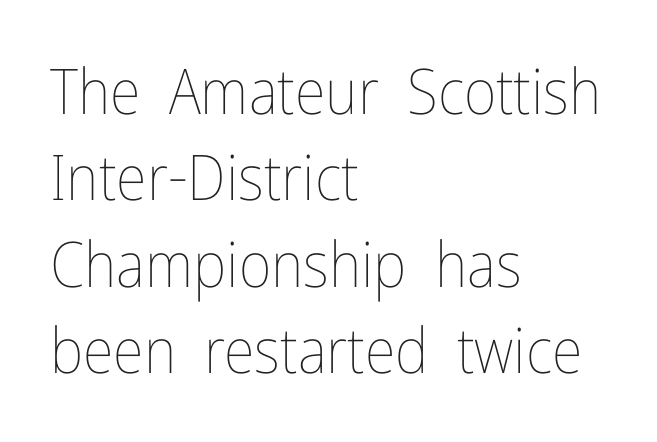
Q: Is the text bold? A: No.
Q: Is the text italic (slanted)? A: No, it is upright.
Q: Is the text underlined? A: No.
Q: How is the paragraph aligned? A: Left-aligned.
Q: Is the spacing between letters normal or unusually wide? A: Normal.
Q: Is the spacing between lines tight, normal or loose? A: Normal.
Q: Width (condensed, normal, or wide)? A: Condensed.
Q: Stroke contrast? A: Low.
Q: x-height? A: Medium.
Q: Monospaced? A: No.
